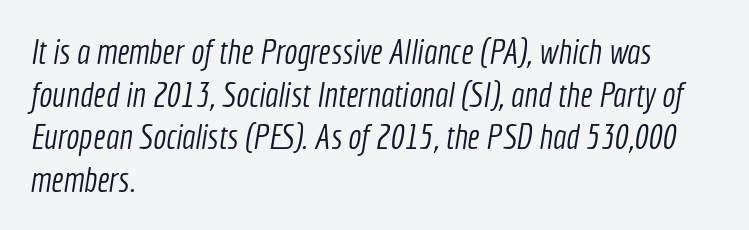
The image shows 35 px light, condensed sans-serif type; set left-aligned, line spacing 1.22x, normal letter spacing, not underlined; a medium x-height.
